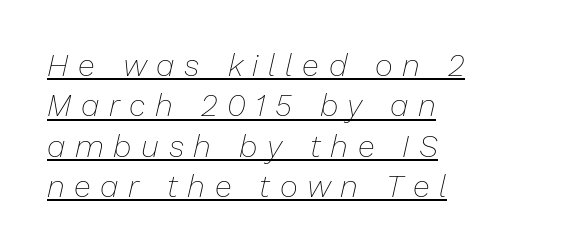
{"italic": "yes", "lean": "right", "slant_degrees": 13, "bold": "no", "weight": "thin", "width": "normal", "stroke_contrast": "low", "x_height": "medium", "monospaced": "no", "underline": "yes", "align": "left", "line_spacing": "normal", "line_spacing_ratio": 1.3, "letter_spacing": "wide", "letter_spacing_em": 0.31, "glyph_px": 31}
